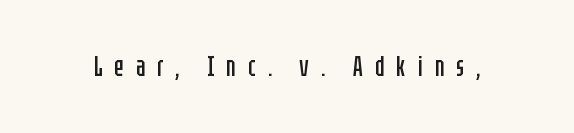
The image shows 28 px regular-weight, condensed sans-serif type, upright; set unusually wide letter spacing (+0.43 em), not underlined; low stroke contrast and a large x-height.
